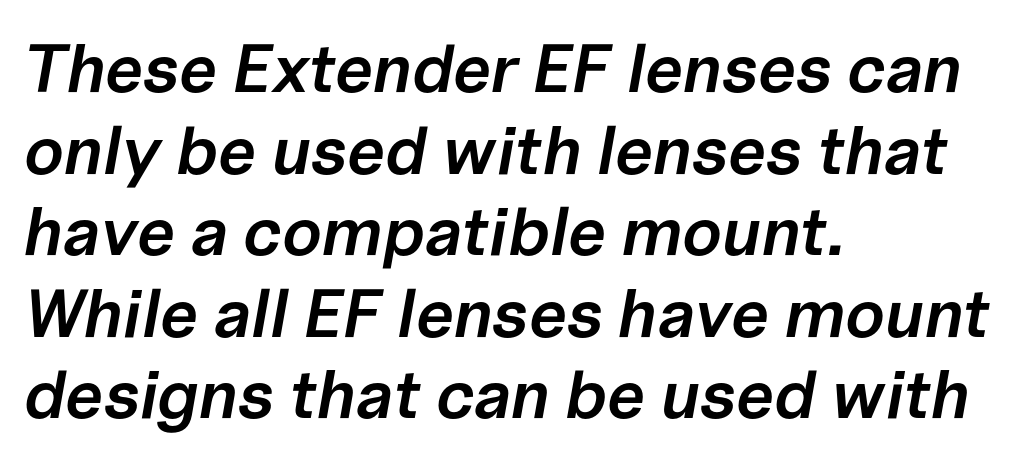
The image shows 68 px semibold type, italic (leaning right); set left-aligned, line spacing 1.2x, normal letter spacing, not underlined; low stroke contrast and a medium x-height.
